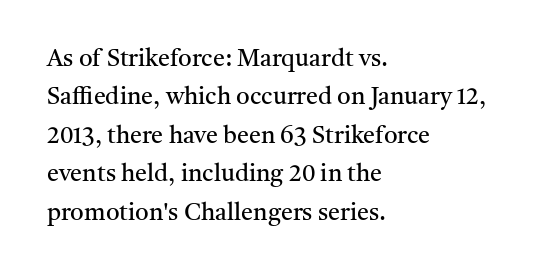
Q: Is the text bold? A: No.
Q: Is the text italic (slanted)? A: No, it is upright.
Q: Is the text underlined? A: No.
Q: How is the paragraph aligned? A: Left-aligned.
Q: Is the spacing between letters normal or unusually wide? A: Normal.
Q: Is the spacing between lines tight, normal or loose? A: Normal.
